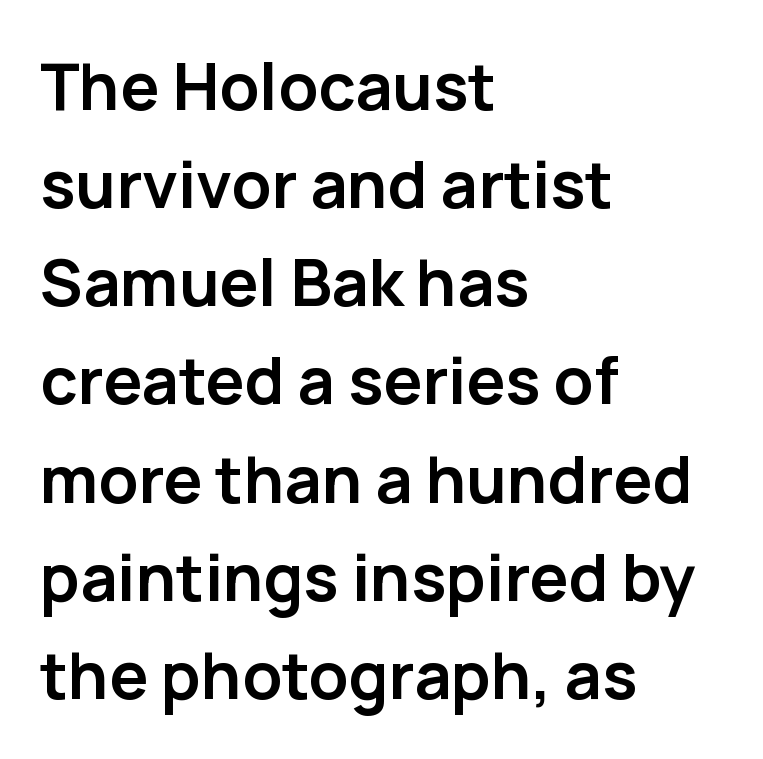
{"serif": "no", "italic": "no", "bold": "yes", "weight": "semibold", "width": "normal", "stroke_contrast": "low", "x_height": "medium", "monospaced": "no", "underline": "no", "align": "left", "line_spacing": "normal", "line_spacing_ratio": 1.51, "letter_spacing": "normal", "letter_spacing_em": 0.0, "glyph_px": 65}
